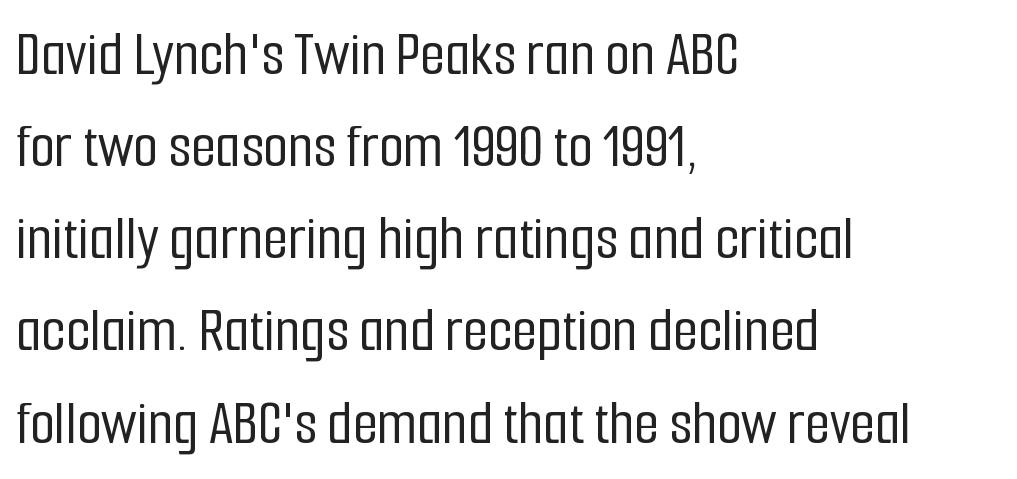
{"serif": "no", "italic": "no", "width": "condensed", "stroke_contrast": "low", "x_height": "medium", "monospaced": "no", "underline": "no", "align": "left", "line_spacing": "normal", "line_spacing_ratio": 1.44, "letter_spacing": "normal", "letter_spacing_em": 0.0, "glyph_px": 64}
